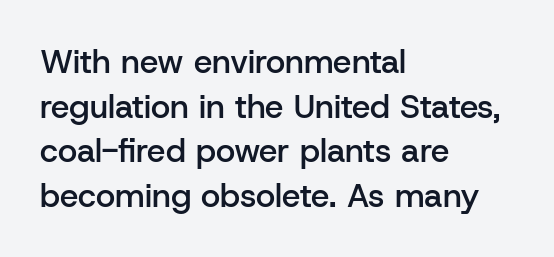
{"serif": "no", "italic": "no", "bold": "semi", "weight": "semibold", "width": "normal", "stroke_contrast": "low", "x_height": "medium", "monospaced": "no", "underline": "no", "align": "left", "line_spacing": "normal", "line_spacing_ratio": 1.35, "letter_spacing": "normal", "letter_spacing_em": 0.0, "glyph_px": 33}
